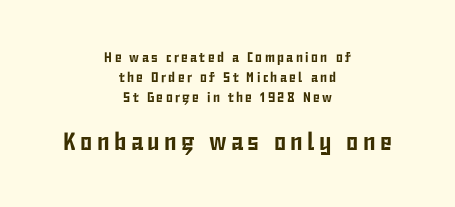
The image shows 25 px text type, upright; set centered, normal line spacing (1.44x), not underlined; the second (bottom) block is 1.79x larger.
